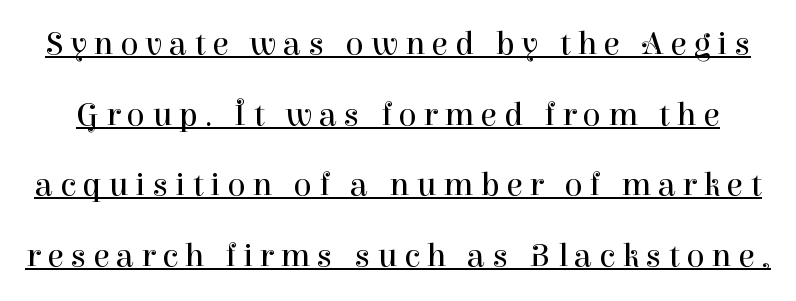
Compared with typical body copy, the letter spacing here is much looser. Stem width sits at or under what a default text font uses. The glyphs in this specimen are seriffed. The specimen reads as upright at a glance.
